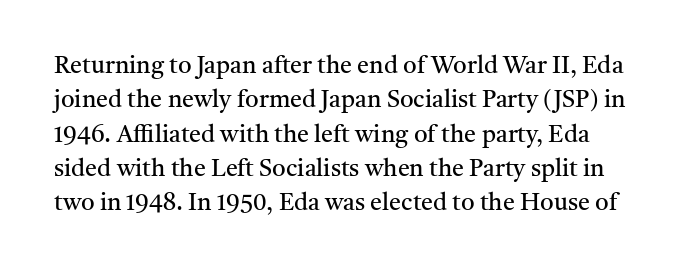
The image shows 24 px text type, upright; set normal line spacing (1.43x), normal letter spacing, not underlined.
